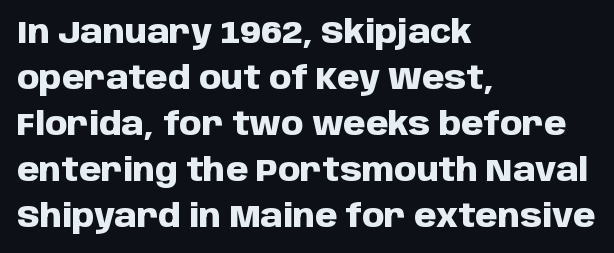
To sum up the face: it is a sans, with no serifs. Horizontal alignment here is leftward, the default for most running prose. A full-strength bold gives these letters their thick strokes. What's the leading like? Ordinary, nothing unusual. Here the designer chose a conventional face with non-uniform glyph widths.
